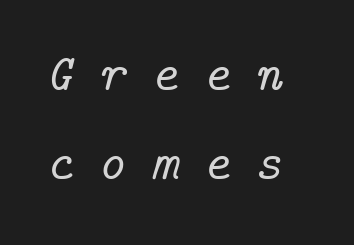
The text block is weighted toward the left margin, trailing off unevenly rightward. The typeface chosen for these lines features serifs. Nobody drew a line under any word here. Tracking value appears strongly positive — letters spread wide. Is the type slanted? Yes — the strokes lean at a clear angle.
